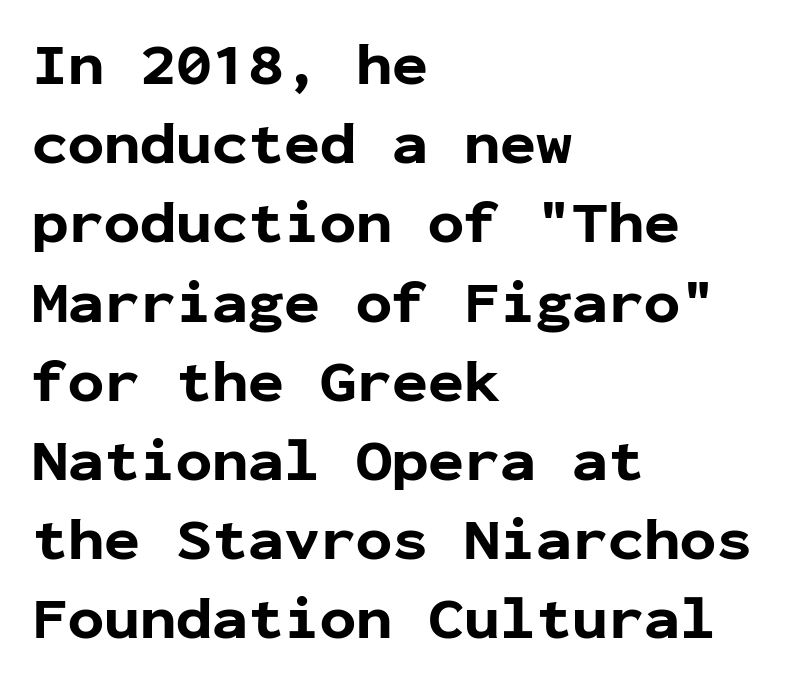
You could count columns in this text — the font is strictly monospaced. Line beginnings align vertically; line endings do not. Nothing sits at the stroke ends, so this counts as sans-serif. The letters are bold, with thick, heavy strokes.
